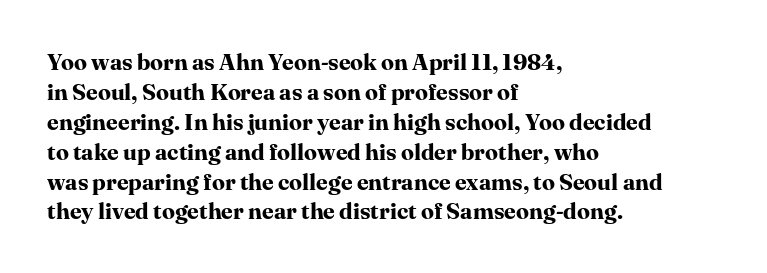
Q: Is the text bold? A: Yes.
Q: Is the text italic (slanted)? A: No, it is upright.
Q: Is the text underlined? A: No.
Q: How is the paragraph aligned? A: Left-aligned.
Q: Is the spacing between letters normal or unusually wide? A: Normal.
Q: Is the spacing between lines tight, normal or loose? A: Normal.
